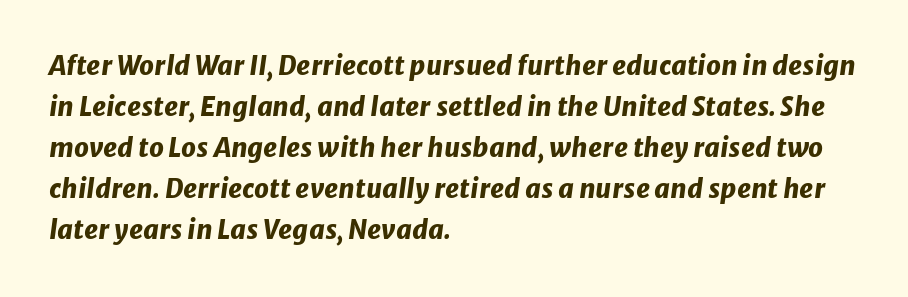
The image shows 26 px bold type, italic (leaning right); set left-aligned, normal line spacing (1.58x), normal letter spacing, not underlined.
